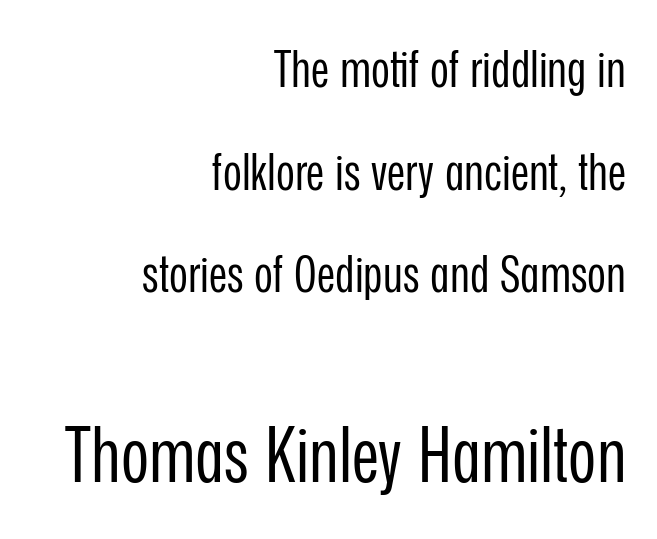
The image shows 76 px regular-weight, condensed sans-serif type, upright; set right-aligned, loose line spacing (2.01x), normal letter spacing, not underlined; the second (bottom) block is 1.49x larger; low stroke contrast and a medium x-height.
